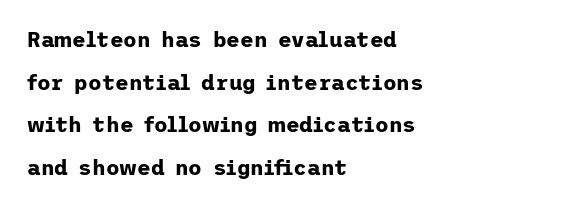
The image shows 21 px bold type, upright; set left-aligned, loose line spacing (2.03x), normal letter spacing, not underlined.
